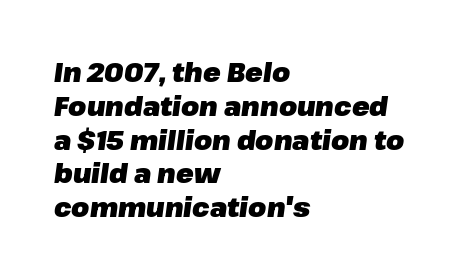
Q: Is the text bold? A: Yes.
Q: Is the text italic (slanted)? A: Yes, it leans right by about 8 degrees.
Q: Is the text underlined? A: No.
Q: How is the paragraph aligned? A: Left-aligned.
Q: Is the spacing between letters normal or unusually wide? A: Normal.
Q: Is the spacing between lines tight, normal or loose? A: Normal.
